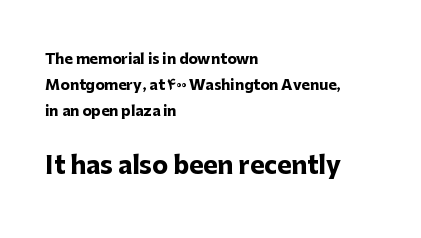
{"italic": "no", "bold": "yes", "underline": "no", "align": "left", "line_spacing_ratio": 1.85, "letter_spacing": "normal", "letter_spacing_em": 0.0, "larger_block": "second", "size_ratio": 1.71, "glyph_px": 24}
